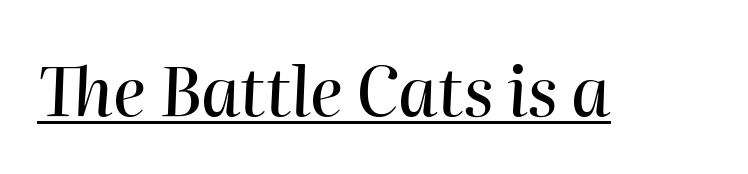
Q: Is the text italic (slanted)? A: Yes, it leans right by about 2 degrees.
Q: Is the text underlined? A: Yes.
Q: Is the spacing between letters normal or unusually wide? A: Normal.
Q: Width (condensed, normal, or wide)? A: Normal.
Q: Stroke contrast? A: High.
Q: x-height? A: Medium.
Q: Monospaced? A: No.
